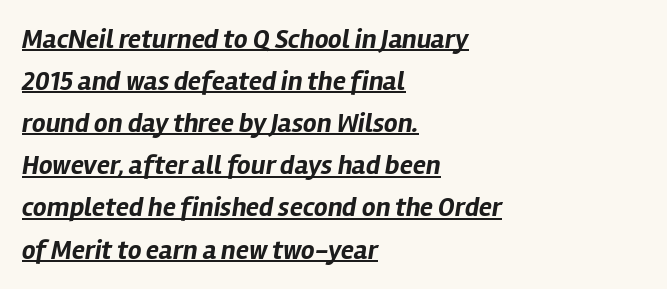
The image shows 27 px bold type, italic (leaning right); set left-aligned, normal line spacing (1.56x), normal letter spacing, underlined.
